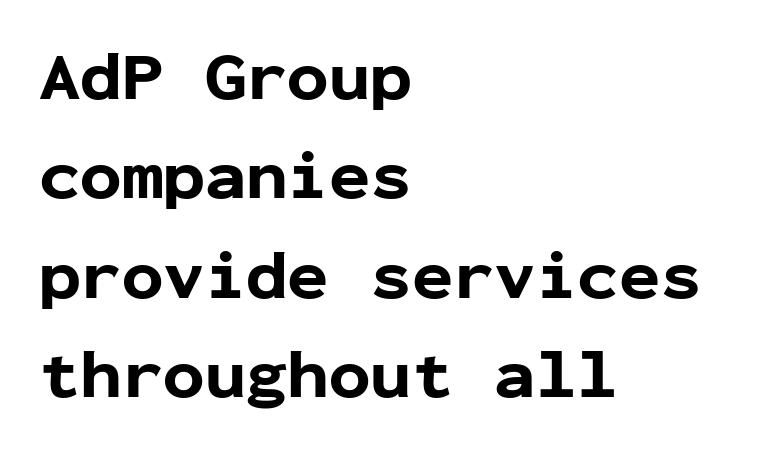
{"serif": "no", "italic": "no", "bold": "yes", "weight": "bold", "width": "normal", "stroke_contrast": "low", "x_height": "medium", "monospaced": "yes", "underline": "no", "align": "left", "line_spacing": "normal", "line_spacing_ratio": 1.44, "letter_spacing": "normal", "letter_spacing_em": 0.0, "glyph_px": 69}
